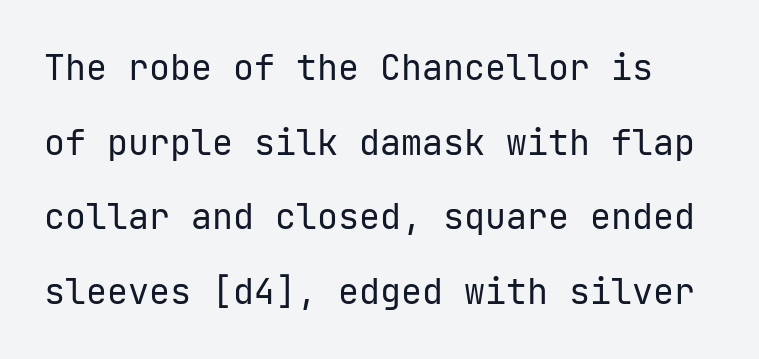
Q: Is the text bold? A: No.
Q: Is the text italic (slanted)? A: No, it is upright.
Q: Is the typeface a serif or a sans-serif typeface? A: Sans-serif.
Q: Is the text underlined? A: No.
Q: Is the spacing between letters normal or unusually wide? A: Normal.
Q: Is the spacing between lines tight, normal or loose? A: Loose.
Q: Width (condensed, normal, or wide)? A: Normal.
Q: Stroke contrast? A: Low.
Q: x-height? A: Medium.
